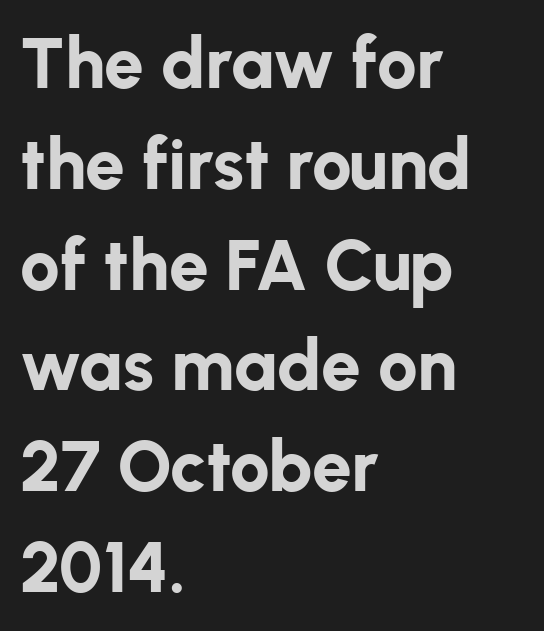
This sample has the flowing, uneven cadence of proportional lettering. The rendering shows plain stroke endings on the letterforms — a sans-serif design. Nobody touched the tracking dial on this one. Nope, not italic — everything's standing straight.
